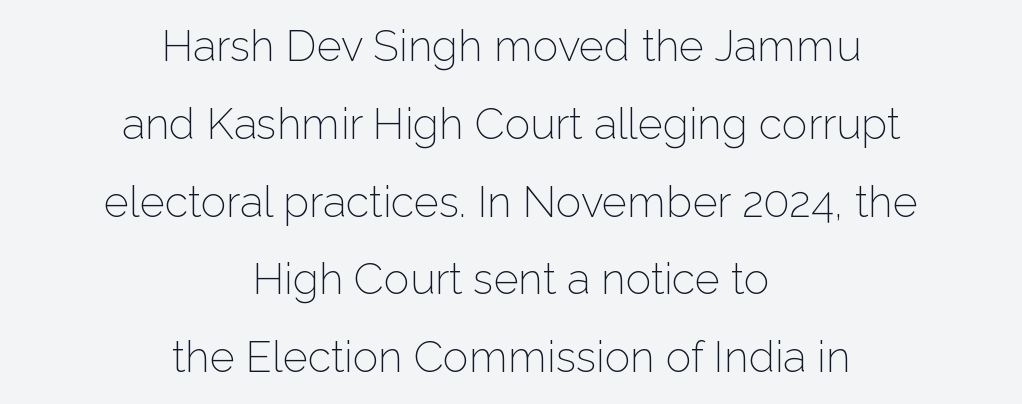
Q: Is the text bold? A: No.
Q: Is the text italic (slanted)? A: No, it is upright.
Q: Is the typeface a serif or a sans-serif typeface? A: Sans-serif.
Q: Is the text underlined? A: No.
Q: How is the paragraph aligned? A: Centered.
Q: Is the spacing between letters normal or unusually wide? A: Normal.
Q: Width (condensed, normal, or wide)? A: Normal.
Q: Stroke contrast? A: Low.
Q: x-height? A: Medium.
Q: Monospaced? A: No.
